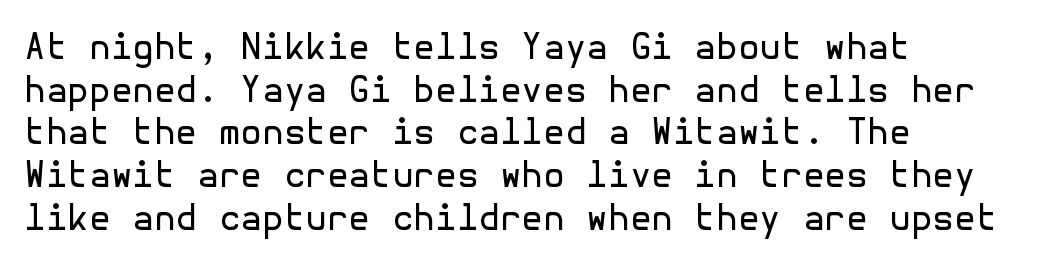
The image shows 35 px regular-weight sans-serif type, upright; set left-aligned, line spacing 1.22x, normal letter spacing, not underlined; a medium x-height.
